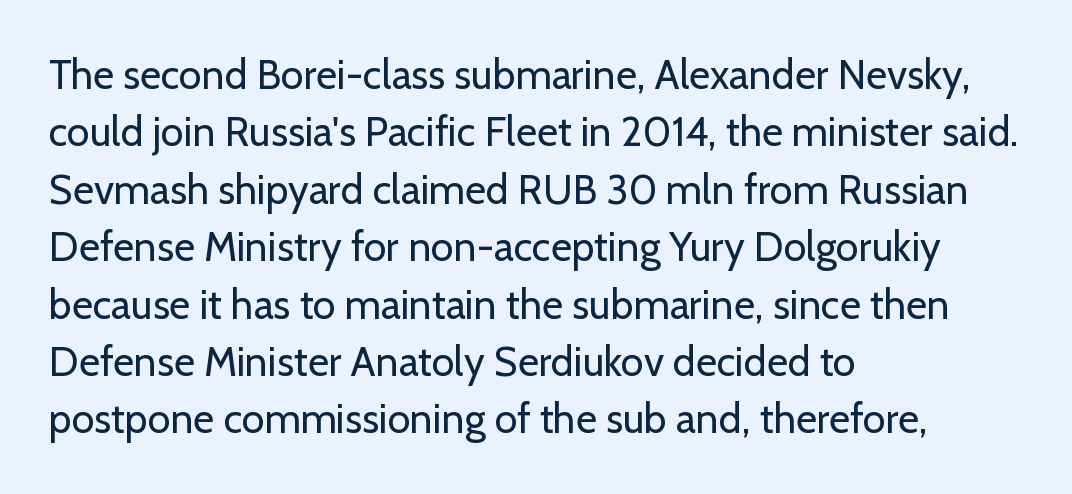
The image shows 41 px regular-weight sans-serif type, upright; set left-aligned, normal line spacing (1.4x), normal letter spacing, not underlined; low stroke contrast and a medium x-height.
